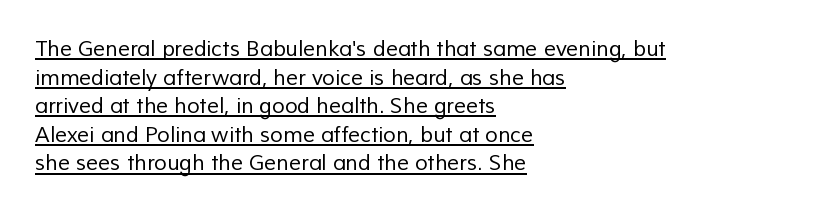
Looks like someone drew a line under every word here. Evenly set lines give the paragraph a standard silhouette. Is the letter spacing exaggerated? No — it looks like the ordinary default. The setting favours the left margin, as ordinary paragraphs usually do.
